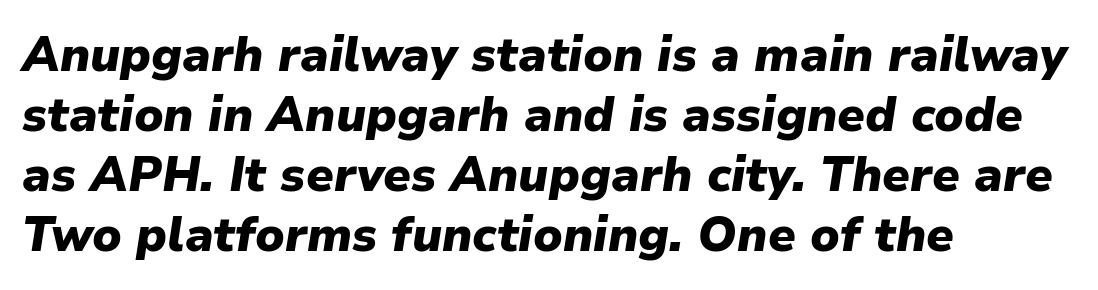
{"italic": "yes", "lean": "right", "slant_degrees": 9, "bold": "yes", "weight": "heavy", "width": "normal", "stroke_contrast": "low", "x_height": "medium", "monospaced": "no", "underline": "no", "align": "left", "line_spacing": "normal", "line_spacing_ratio": 1.25, "letter_spacing": "normal", "letter_spacing_em": 0.0, "glyph_px": 48}
